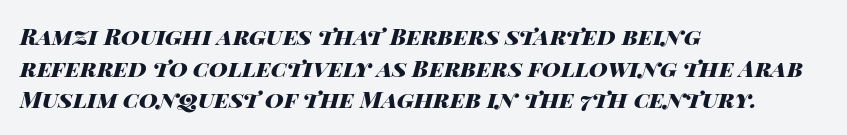
Unmarked baselines from the first word to the last. In terms of leading, this rendering sits right in the middle. Each word holds together tightly as a unit, with standard inter-letter gaps. You'd pick this weight for a headline — it's a proper bold. This is oblique type, the kind used for emphasis or titles.
